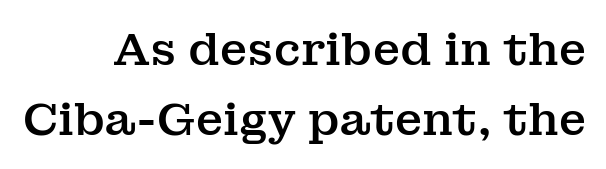
Tracking here is standard; glyphs follow each other at the usual distance. The rendering uses natural spacing where letterforms have individual widths. When letters stand straight like this, we call the style roman or upright. Just letters on the line, the space beneath them empty. You can tell from the footed stems that serif type was used. The vertical gap from one line to the next is medium.
